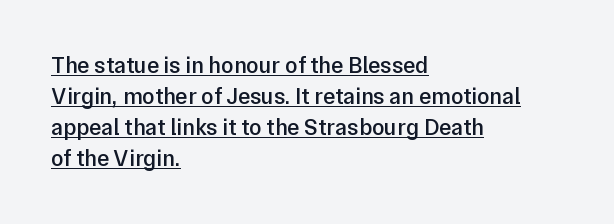
A baseline rule has been typeset under these characters. Normally led — the rows are evenly, conventionally spaced. Honestly, the letter spacing is just normal — you wouldn't notice it. Semibold letterforms, between regular and bold.
